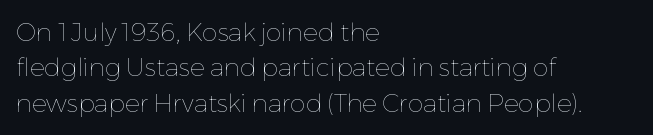
Plain, unruled lines of type. Is the type heavy? It reads as light-to-regular instead. Interline gaps are of average width in this sample. In terms of posture, this sample is upright. These lines are set flush left with a ragged right edge. Nothing unusual about the tracking: characters are spaced as the font intends.
